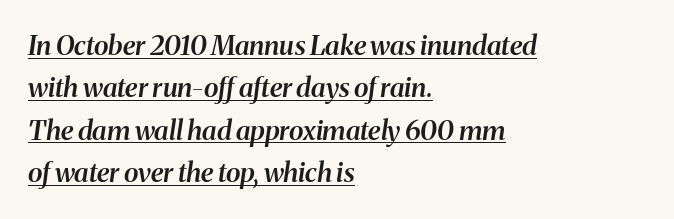
What stands out about the letter spacing? Nothing — it is the standard amount. Style check: oblique. The passage shown is semibold, sitting just below true bold. Line starts are locked; line ends wander. Whoever set this chose a conventional vertical rhythm.
